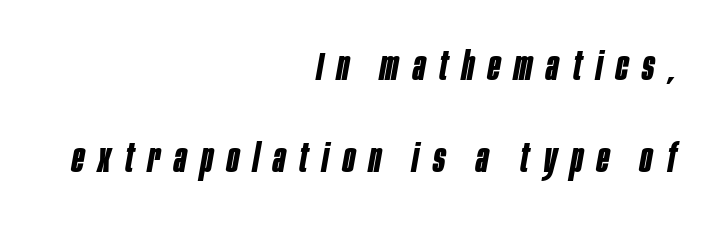
The glyphs are unaccompanied by any horizontal stroke below them. The letters advance in unequal steps, a hallmark of proportional type. The lines are spread far apart with generous leading. The line texture is sparse and dotted thanks to wide tracking.
